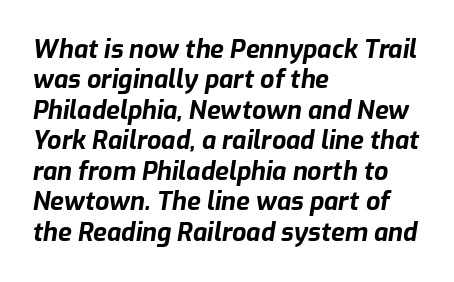
The letters sit at their default tracking, neither squeezed nor spread. Caption: bold face, heavy strokes. Caption: multi-line text, flush left, ragged right. Descenders are the only things crossing below the line. Tall strokes in this sample are angled rather than plumb.
